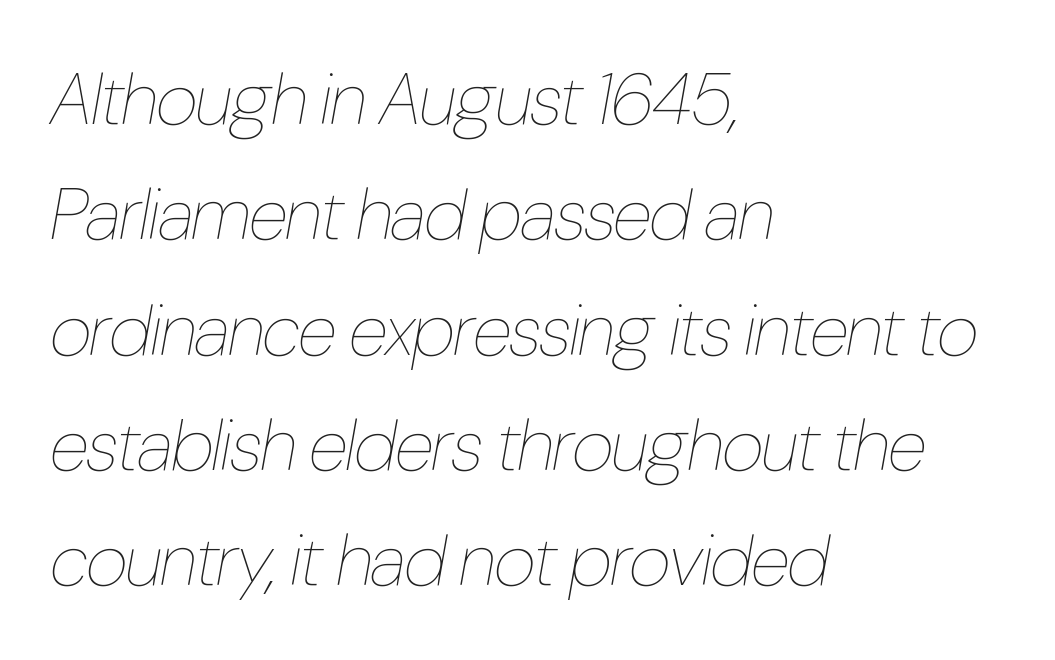
The image shows 73 px thin, condensed type, italic (leaning right); set left-aligned, normal line spacing (1.58x), normal letter spacing, not underlined; low stroke contrast and a medium x-height.
